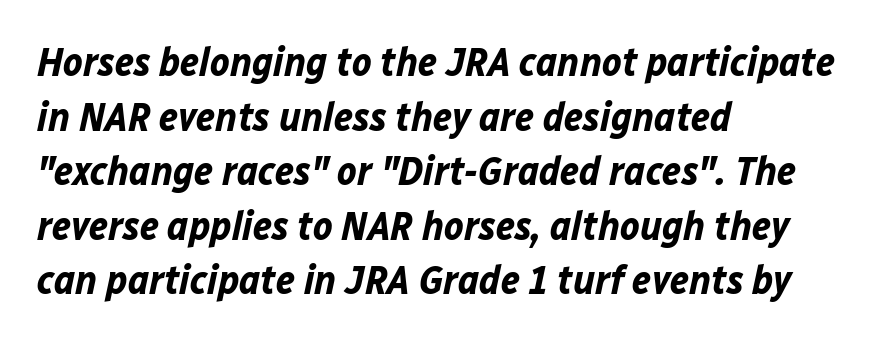
Q: Is the text bold? A: Yes.
Q: Is the text italic (slanted)? A: Yes, it leans right by about 12 degrees.
Q: Is the text underlined? A: No.
Q: How is the paragraph aligned? A: Left-aligned.
Q: Is the spacing between letters normal or unusually wide? A: Normal.
Q: Is the spacing between lines tight, normal or loose? A: Normal.
Q: Width (condensed, normal, or wide)? A: Normal.
Q: Stroke contrast? A: Low.
Q: x-height? A: Medium.
Q: Monospaced? A: No.
